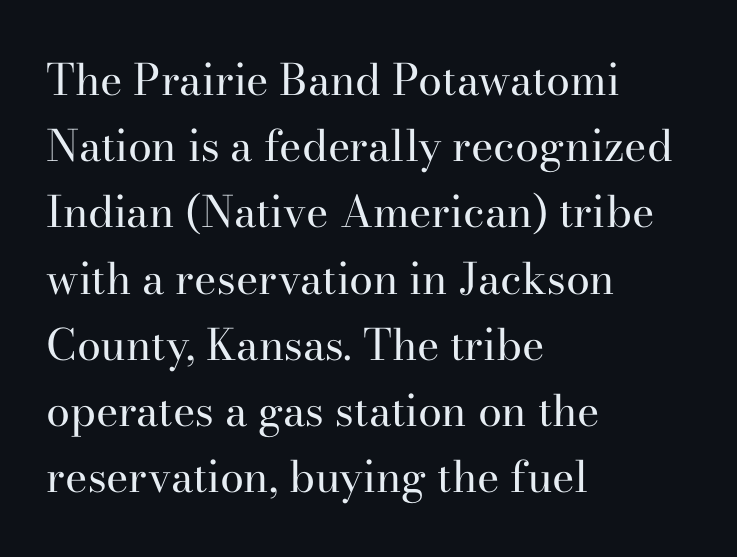
Q: Is the text bold? A: No.
Q: Is the text italic (slanted)? A: No, it is upright.
Q: Is the typeface a serif or a sans-serif typeface? A: Serif.
Q: Is the text underlined? A: No.
Q: How is the paragraph aligned? A: Left-aligned.
Q: Is the spacing between letters normal or unusually wide? A: Normal.
Q: Is the spacing between lines tight, normal or loose? A: Normal.
Q: Width (condensed, normal, or wide)? A: Normal.
Q: Stroke contrast? A: High.
Q: x-height? A: Small.
Q: Monospaced? A: No.
